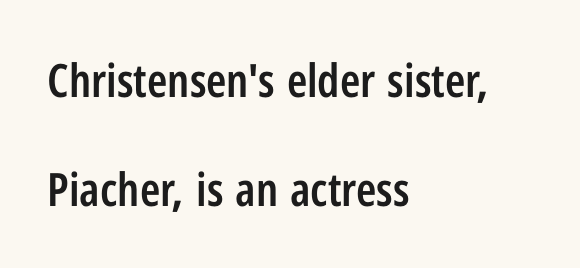
Notice the strokes are somewhat thickened but not fully heavy: this is a semibold. Letter spacing: default. Nothing sits at the stroke ends, so this counts as sans-serif. Character widths vary here, with narrow letters taking less room than wide ones. This sample trades compactness for vertical openness between lines. Casual observation: everything's shoved over to the left.
